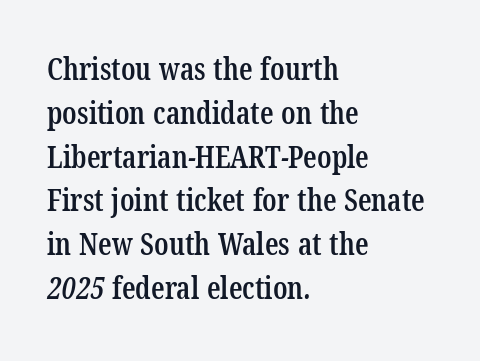
Q: Is the text bold? A: Semi-bold.
Q: Is the typeface a serif or a sans-serif typeface? A: Serif.
Q: Is the text underlined? A: No.
Q: How is the paragraph aligned? A: Left-aligned.
Q: Is the spacing between letters normal or unusually wide? A: Normal.
Q: Is the spacing between lines tight, normal or loose? A: Normal.
Q: Width (condensed, normal, or wide)? A: Condensed.
Q: Stroke contrast? A: Low.
Q: x-height? A: Medium.
Q: Monospaced? A: No.
